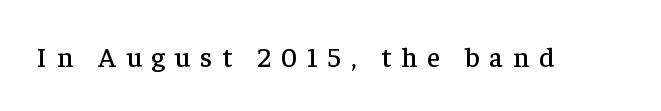
Q: Is the text italic (slanted)? A: No, it is upright.
Q: Is the typeface a serif or a sans-serif typeface? A: Serif.
Q: Is the text underlined? A: No.
Q: Is the spacing between letters normal or unusually wide? A: Unusually wide.
Q: Width (condensed, normal, or wide)? A: Normal.
Q: Stroke contrast? A: Low.
Q: x-height? A: Medium.
Q: Monospaced? A: No.
